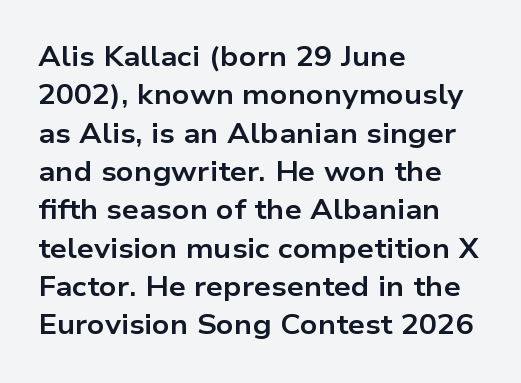
Q: Is the text bold? A: Yes.
Q: Is the text italic (slanted)? A: No, it is upright.
Q: Is the text underlined? A: No.
Q: How is the paragraph aligned? A: Left-aligned.
Q: Is the spacing between letters normal or unusually wide? A: Normal.
Q: Is the spacing between lines tight, normal or loose? A: Normal.
